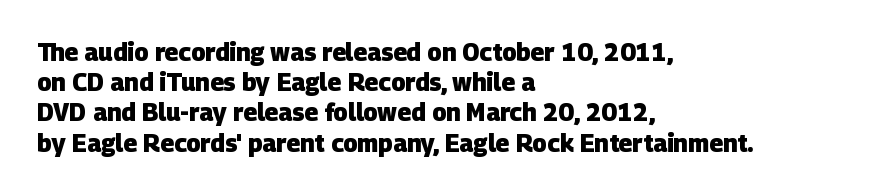
A dark, heavy texture on the line: the type is bold. Compared with typical paragraphs, the rows here are spaced about the same. Visually the block forms a straight wall on the left and a jagged coastline on the right. Descenders hang freely into open space. These lines keep a tight, regular rhythm from letter to letter.
